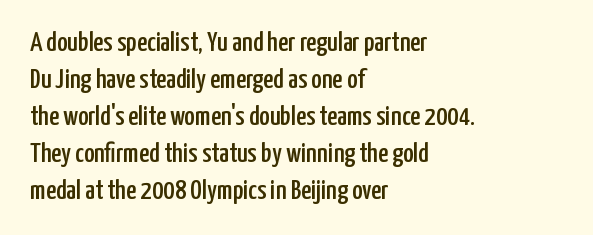
{"serif": "no", "italic": "no", "width": "condensed", "stroke_contrast": "low", "x_height": "medium", "monospaced": "no", "underline": "no", "align": "left", "line_spacing": "normal", "line_spacing_ratio": 1.32, "letter_spacing": "normal", "letter_spacing_em": 0.0, "glyph_px": 28}
